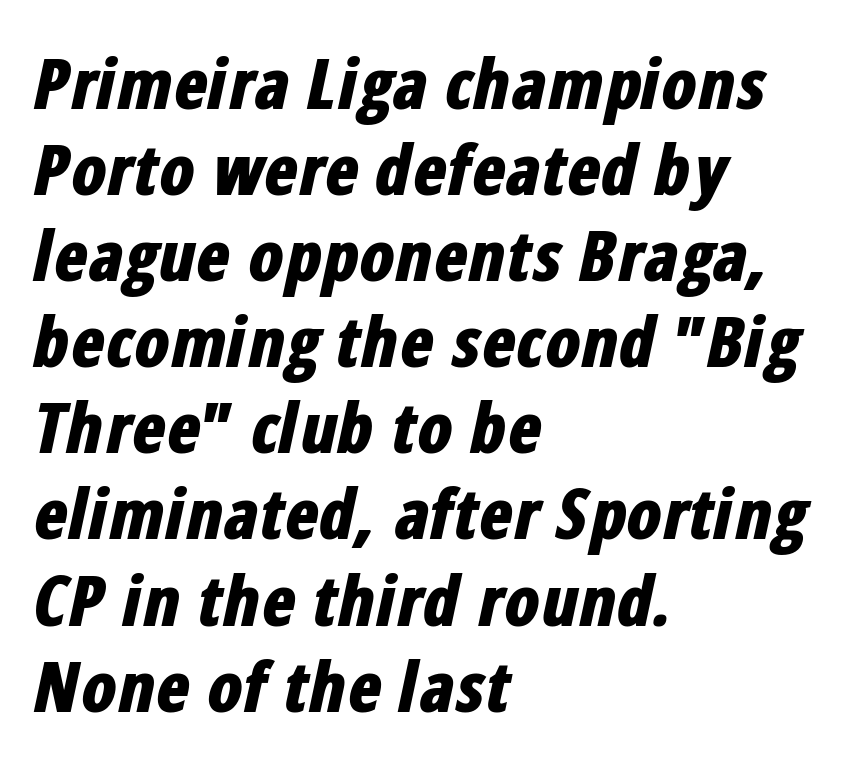
Q: Is the text bold? A: Yes.
Q: Is the text italic (slanted)? A: Yes, it leans right by about 12 degrees.
Q: Is the text underlined? A: No.
Q: How is the paragraph aligned? A: Left-aligned.
Q: Is the spacing between letters normal or unusually wide? A: Normal.
Q: Width (condensed, normal, or wide)? A: Condensed.
Q: Stroke contrast? A: Low.
Q: x-height? A: Medium.
Q: Monospaced? A: No.
